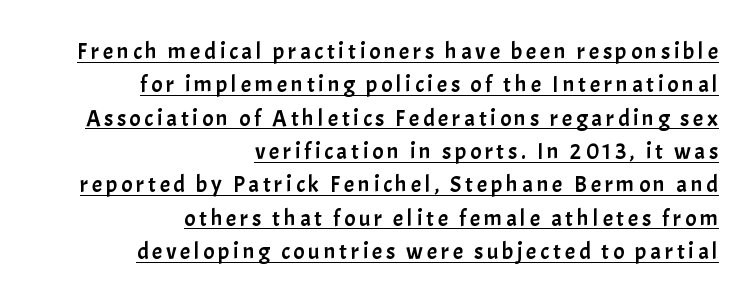
Q: Is the text italic (slanted)? A: No, it is upright.
Q: Is the text underlined? A: Yes.
Q: How is the paragraph aligned? A: Right-aligned.
Q: Is the spacing between lines tight, normal or loose? A: Normal.
